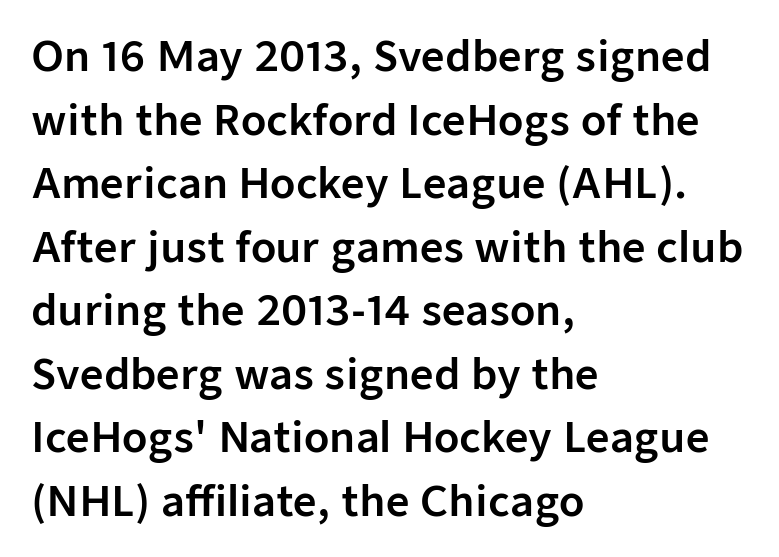
No word sits above an underline. One-word summary of the alignment: left. The gaps between neighbouring characters are ordinary and unremarkable. Horizontal bands of white between lines are of average thickness. The text was rendered using a sans face with plain stroke endings.
